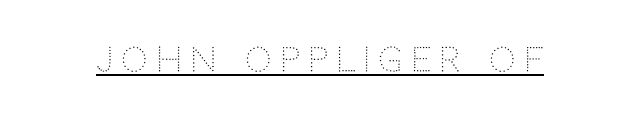
{"serif": "no", "italic": "no", "bold": "no", "weight": "light", "width": "normal", "stroke_contrast": "low", "x_height": "large", "monospaced": "no", "underline": "yes", "letter_spacing": "wide", "letter_spacing_em": 0.24, "glyph_px": 33}
